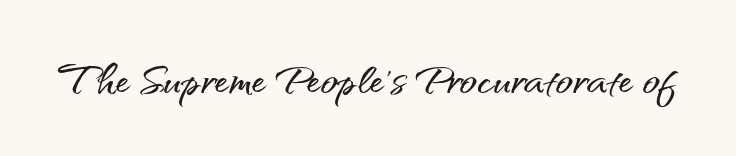
Q: Is the text italic (slanted)? A: Yes.
Q: Is the typeface a serif or a sans-serif typeface? A: Sans-serif.
Q: Is the text underlined? A: No.
Q: Is the spacing between letters normal or unusually wide? A: Normal.
Q: Width (condensed, normal, or wide)? A: Normal.
Q: Stroke contrast? A: Medium.
Q: x-height? A: Small.
Q: Monospaced? A: No.
